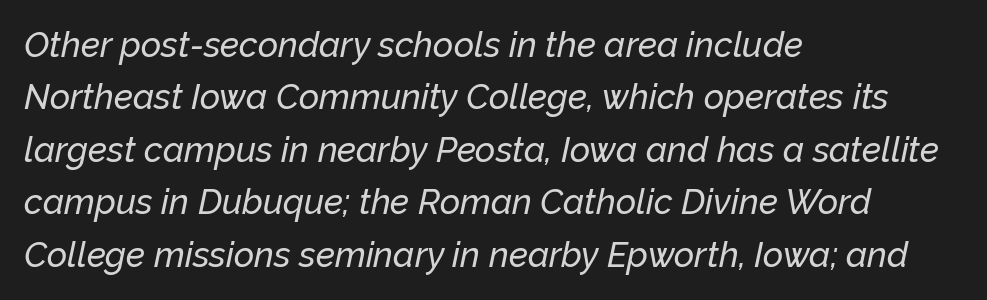
Q: Is the text italic (slanted)? A: Yes, it leans right by about 12 degrees.
Q: Is the text underlined? A: No.
Q: How is the paragraph aligned? A: Left-aligned.
Q: Is the spacing between letters normal or unusually wide? A: Normal.
Q: Is the spacing between lines tight, normal or loose? A: Normal.
Q: Width (condensed, normal, or wide)? A: Normal.
Q: Stroke contrast? A: Low.
Q: x-height? A: Medium.
Q: Monospaced? A: No.
